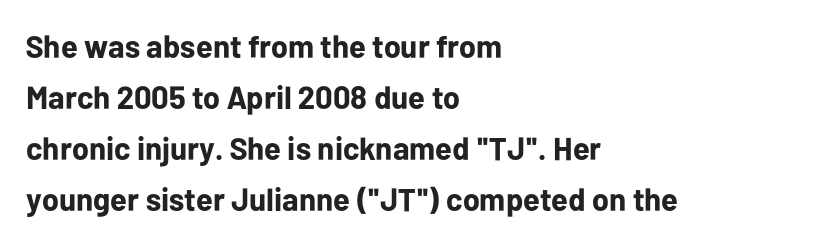
{"serif": "no", "italic": "no", "bold": "yes", "weight": "bold", "width": "normal", "stroke_contrast": "low", "x_height": "medium", "monospaced": "no", "underline": "no", "align": "left", "line_spacing": "normal", "line_spacing_ratio": 1.59, "letter_spacing": "normal", "letter_spacing_em": 0.0, "glyph_px": 32}
